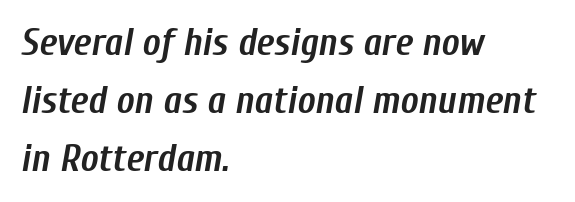
Q: Is the text bold? A: Yes.
Q: Is the text italic (slanted)? A: Yes, it leans right by about 10 degrees.
Q: Is the text underlined? A: No.
Q: How is the paragraph aligned? A: Left-aligned.
Q: Is the spacing between letters normal or unusually wide? A: Normal.
Q: Is the spacing between lines tight, normal or loose? A: Normal.
Q: Width (condensed, normal, or wide)? A: Condensed.
Q: Stroke contrast? A: Low.
Q: x-height? A: Medium.
Q: Monospaced? A: No.
